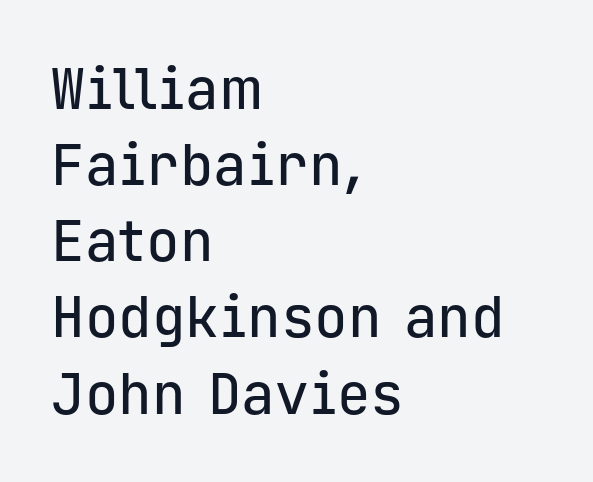
The image shows 56 px sans-serif type, upright, monospaced; set left-aligned, normal line spacing (1.36x), normal letter spacing, not underlined; low stroke contrast and a medium x-height.
